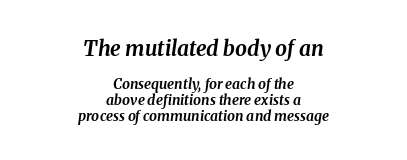
Q: Is the text bold? A: Yes.
Q: Is the text italic (slanted)? A: Yes, it leans right by about 8 degrees.
Q: Is the text underlined? A: No.
Q: How is the paragraph aligned? A: Centered.
Q: Is the spacing between letters normal or unusually wide? A: Normal.
Q: Is the spacing between lines tight, normal or loose? A: Tight.
Q: Which block of text is set in a larger size, the first (top) or the second (bottom)? A: The first (top) one.
